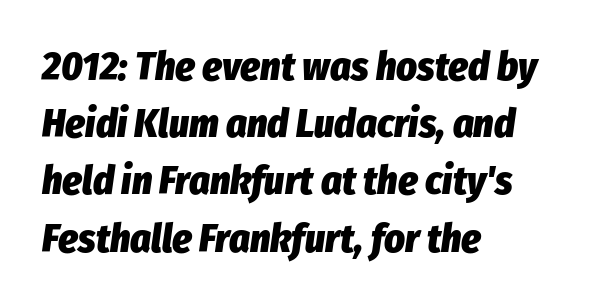
Unmarked baselines from the first word to the last. Rows of type keep a routine distance in the vertical direction. In terms of weight, the rendering is a true, heavy bold. A typesetter would call this proportional, since set widths differ per character. This sample uses an oblique cut, with every glyph tilted off the vertical.
